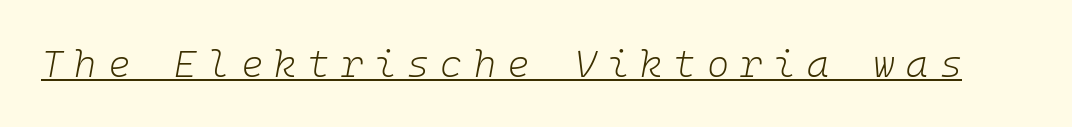
The image shows 38 px light type, italic (leaning right), monospaced; set unusually wide letter spacing (+0.29 em), underlined; low stroke contrast and a medium x-height.
